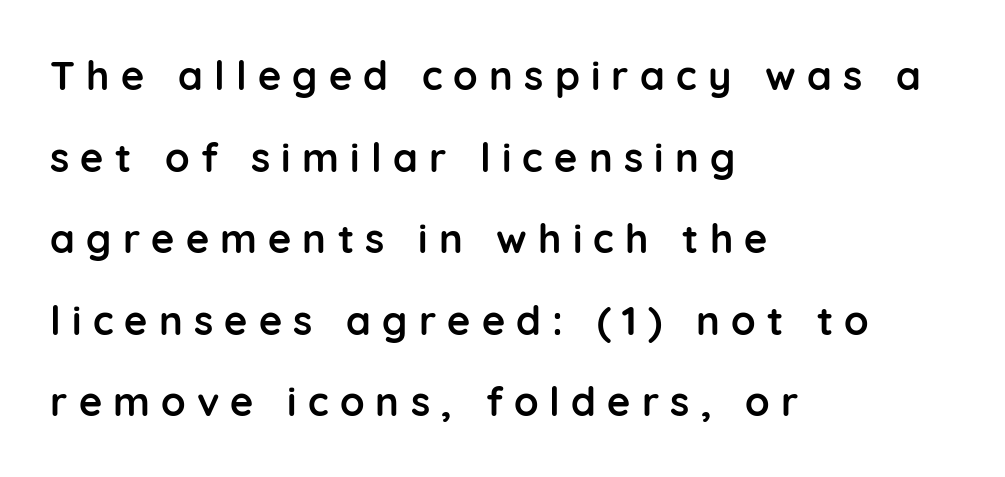
{"serif": "no", "italic": "no", "bold": "yes", "weight": "semibold", "width": "normal", "stroke_contrast": "low", "x_height": "medium", "monospaced": "no", "underline": "no", "align": "left", "line_spacing": "loose", "line_spacing_ratio": 2.04, "letter_spacing": "wide", "letter_spacing_em": 0.28, "glyph_px": 40}
